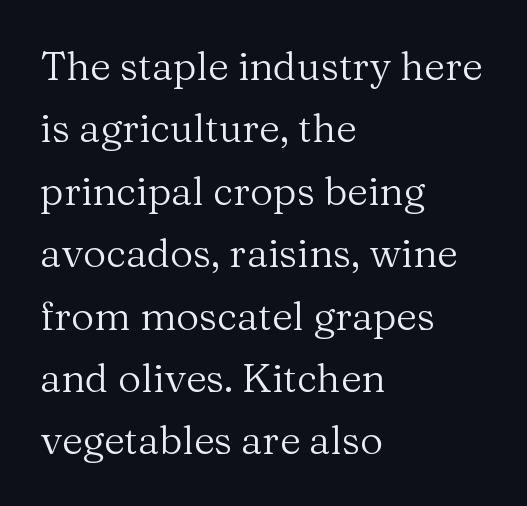
Any mark beneath the type? The region is blank. Note the varied advance widths — an 'i' is clearly narrower than an 'm'. If you drew a line through each stem, it would be perfectly vertical. The passage shown is not bold in any degree. Each line starts at the same left margin while the right side varies. In terms of leading, this rendering sits right in the middle.
